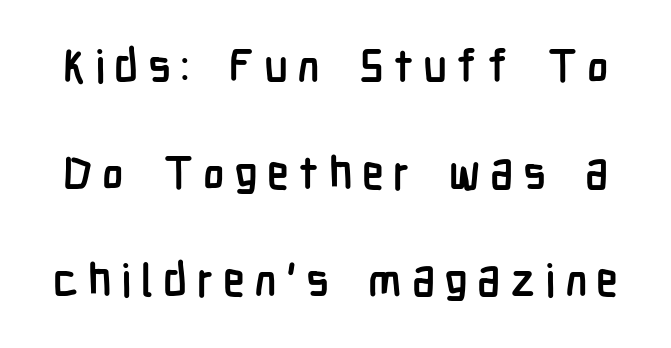
The type is letterspaced generously, with wide tracking. Is there any slant? The stems are plumb. The letters advance in unequal steps, a hallmark of proportional type. Note: no serifs on the glyphs. The passage shown is not underscored anywhere.
